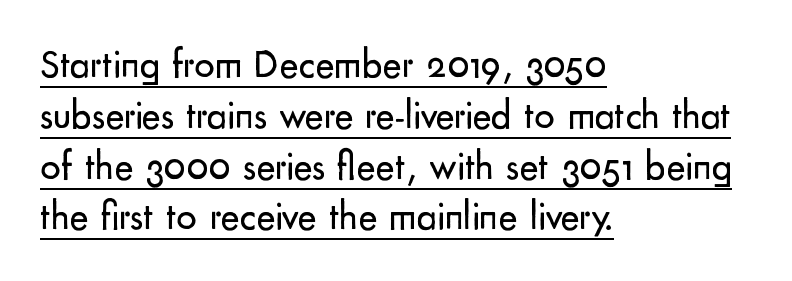
Line beginnings align vertically; line endings do not. The specimen reads as upright at a glance. The block of text has a typical density, with ordinary space between rows. These lines keep a tight, regular rhythm from letter to letter. This is sans-serif lettering, the kind often seen on screens and signage.
